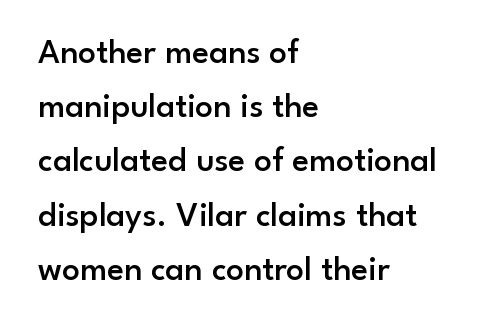
The image shows 35 px semibold sans-serif type, upright; set left-aligned, normal line spacing (1.55x), normal letter spacing, not underlined; low stroke contrast and a small x-height.
